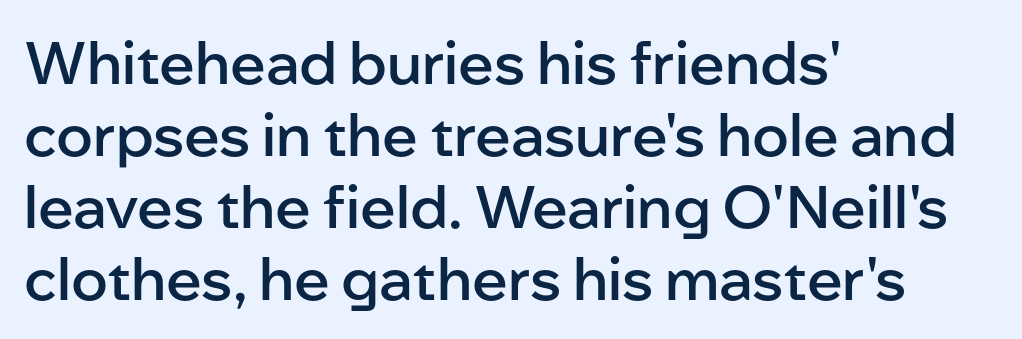
The image shows 59 px semibold sans-serif type, upright; set left-aligned, line spacing 1.22x, normal letter spacing, not underlined; low stroke contrast and a medium x-height.
